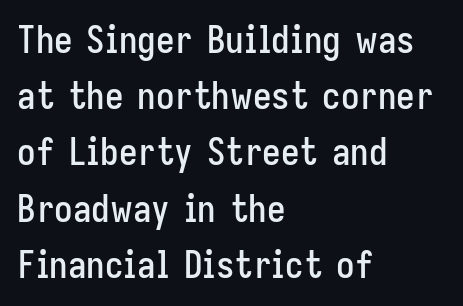
A roman cut, with each character standing at attention. Check under the words: just untouched page. Nope, no serifs anywhere on these letters. Whoever set this chose a conventional vertical rhythm. Short note: letters normally spaced.
